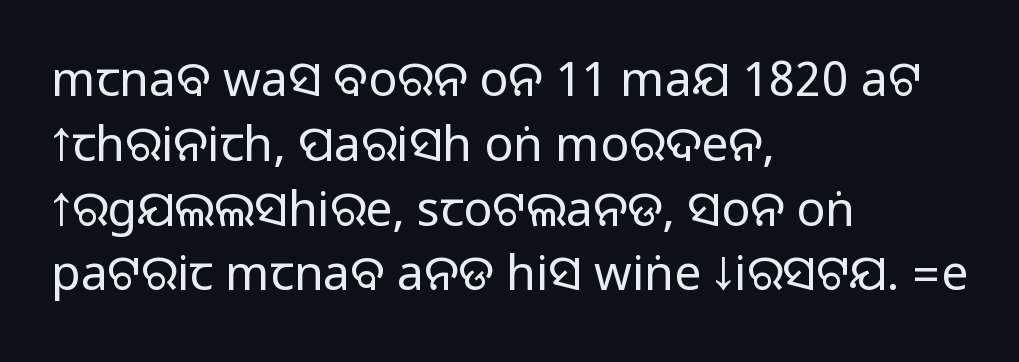
The image shows 48 px sans-serif type, upright; set left-aligned, normal line spacing (1.35x), normal letter spacing, not underlined; medium stroke contrast.
